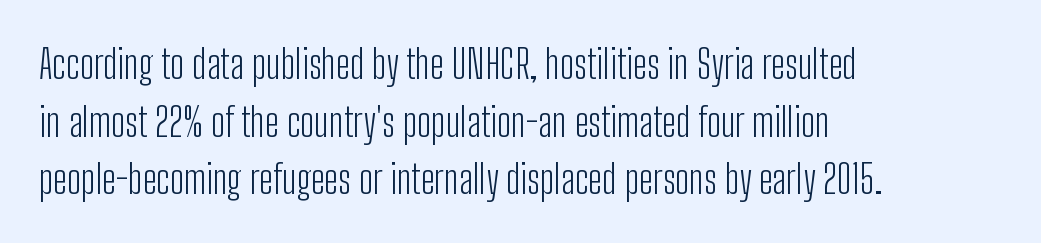
Short and long lines alike share a common starting point at left. One glance says typical: line gaps are just what's usual. Glance below the letters and you will spot only blank space. Posture: vertical. Varying glyph widths throughout — classic text-font behaviour.
